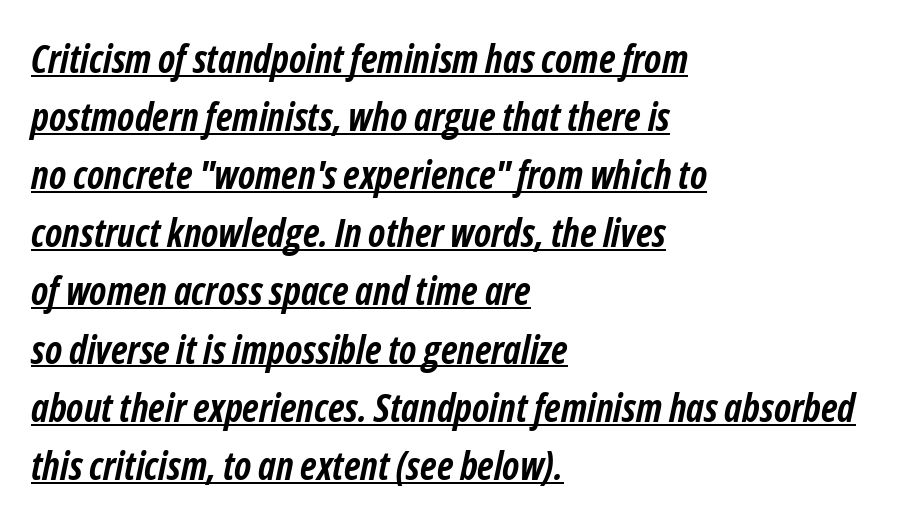
The image shows 39 px semibold, condensed type, italic (leaning right); set left-aligned, normal line spacing (1.49x), normal letter spacing, underlined; low stroke contrast and a medium x-height.
